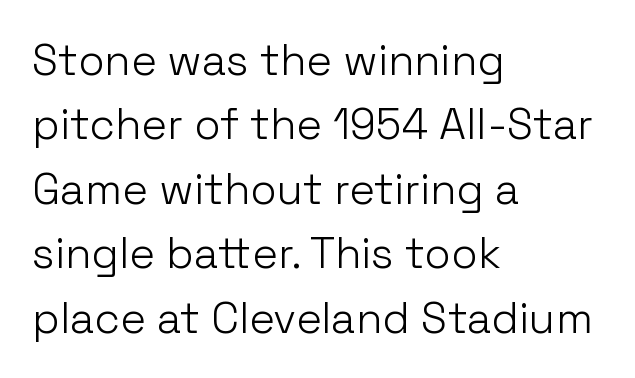
{"serif": "no", "italic": "no", "bold": "no", "weight": "light", "width": "normal", "stroke_contrast": "low", "x_height": "medium", "monospaced": "no", "underline": "no", "align": "left", "line_spacing": "normal", "line_spacing_ratio": 1.5, "letter_spacing": "normal", "letter_spacing_em": 0.0, "glyph_px": 43}
